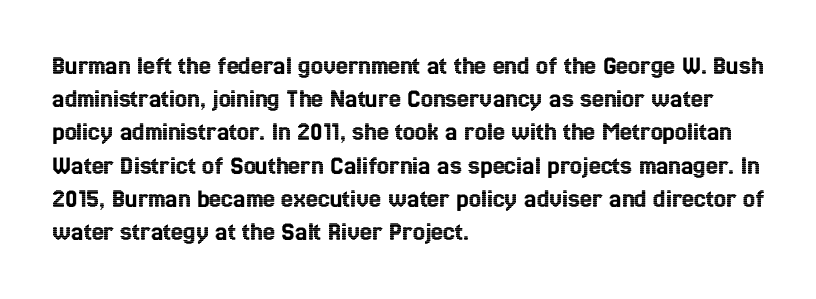
Every row of glyphs begins at an identical x-position on the left. These lines were composed using upright roman letters. Standard letterfit; no display-style spreading of the glyphs. The glyphs are unaccompanied by any horizontal stroke below them.
